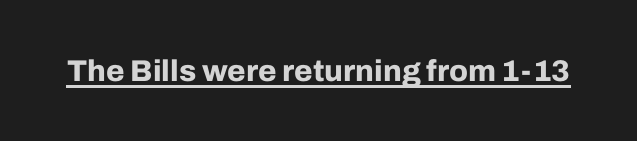
These words are printed bold, with thick strokes throughout. Varying glyph widths throughout — classic text-font behaviour. Words appear dense and cohesive because spacing is normal. The designer went with a sans here, leaving each stem footless.
